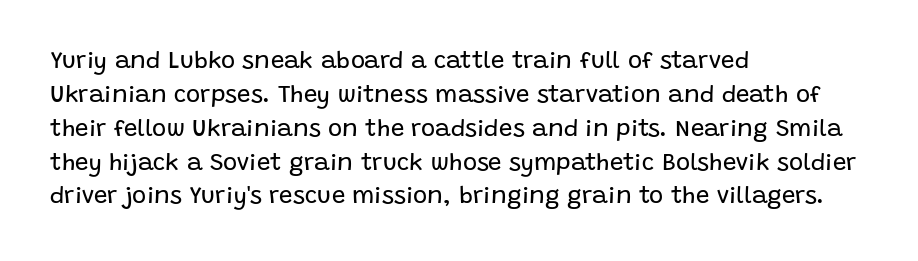
{"italic": "no", "bold": "no", "underline": "no", "align": "left", "line_spacing": "normal", "line_spacing_ratio": 1.41, "letter_spacing": "normal", "letter_spacing_em": 0.0, "glyph_px": 24}
